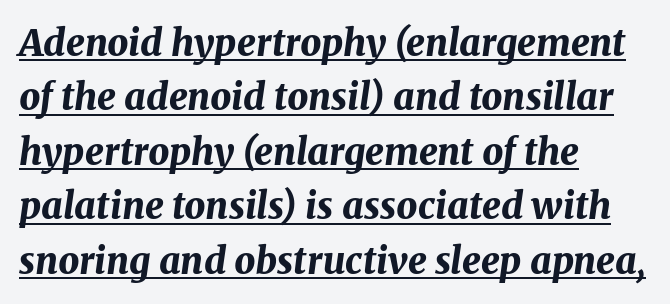
Q: Is the text bold? A: Yes.
Q: Is the text italic (slanted)? A: Yes, it leans right by about 8 degrees.
Q: Is the text underlined? A: Yes.
Q: How is the paragraph aligned? A: Left-aligned.
Q: Is the spacing between letters normal or unusually wide? A: Normal.
Q: Is the spacing between lines tight, normal or loose? A: Normal.
Q: Width (condensed, normal, or wide)? A: Normal.
Q: Stroke contrast? A: Medium.
Q: x-height? A: Medium.
Q: Monospaced? A: No.
